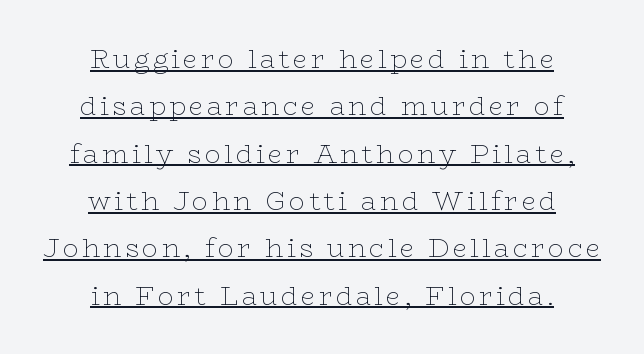
The image shows 26 px text type, upright; set centered, line spacing 1.82x, underlined.
